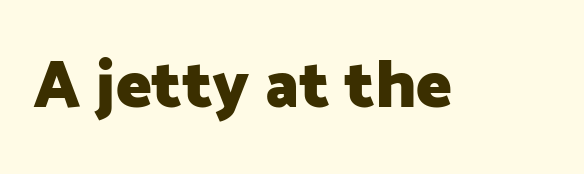
{"serif": "no", "italic": "no", "bold": "yes", "weight": "heavy", "width": "normal", "stroke_contrast": "low", "x_height": "medium", "monospaced": "no", "underline": "no", "letter_spacing": "normal", "letter_spacing_em": 0.0, "glyph_px": 67}
